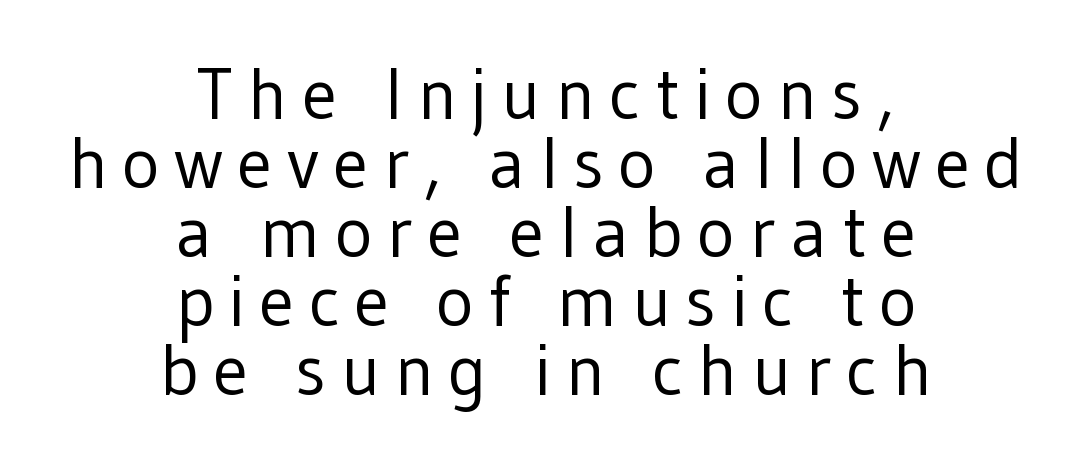
Q: Is the text bold? A: No.
Q: Is the text italic (slanted)? A: No, it is upright.
Q: Is the typeface a serif or a sans-serif typeface? A: Sans-serif.
Q: Is the text underlined? A: No.
Q: How is the paragraph aligned? A: Centered.
Q: Is the spacing between letters normal or unusually wide? A: Unusually wide.
Q: Is the spacing between lines tight, normal or loose? A: Tight.
Q: Width (condensed, normal, or wide)? A: Normal.
Q: Stroke contrast? A: Low.
Q: x-height? A: Medium.
Q: Monospaced? A: No.
